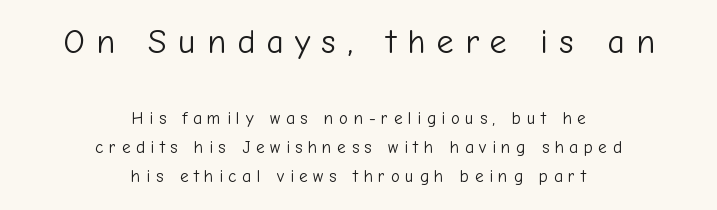
The image shows 34 px light sans-serif type, upright; set centered, line spacing 1.72x, unusually wide letter spacing (+0.33 em), not underlined; the first (top) block is 2.0x larger; low stroke contrast and a medium x-height.
